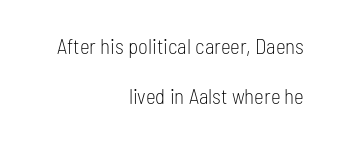
{"italic": "no", "bold": "no", "underline": "no", "align": "right", "line_spacing": "loose", "line_spacing_ratio": 2.37, "letter_spacing": "normal", "letter_spacing_em": 0.0, "glyph_px": 21}
